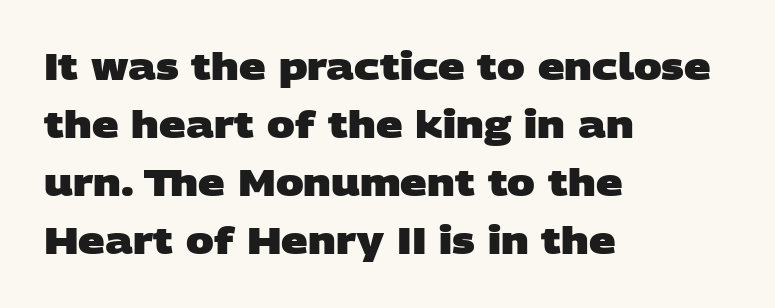
The image shows 37 px heavy, wide sans-serif type; set left-aligned, normal line spacing (1.57x), normal letter spacing, not underlined; low stroke contrast and a large x-height.
